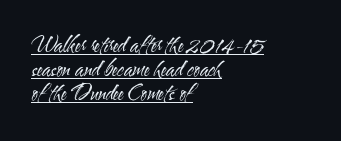
{"bold": "no", "underline": "yes", "align": "left", "line_spacing": "tight", "line_spacing_ratio": 1.14, "letter_spacing": "normal", "letter_spacing_em": 0.0, "glyph_px": 21}
